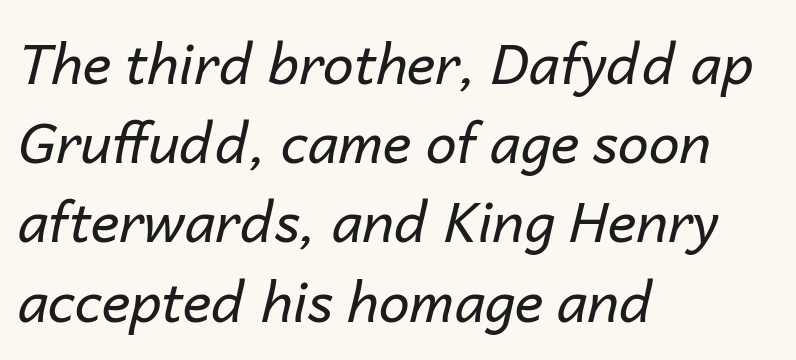
Words float on clear page, feet unadorned. The face used here has a pronounced slope to its letters. Line starts are locked; line ends wander. Interline gaps are of average width in this sample. A quiet, ordinary-to-light weight characterises the typeface. There is no visible air inserted between adjacent glyphs.
